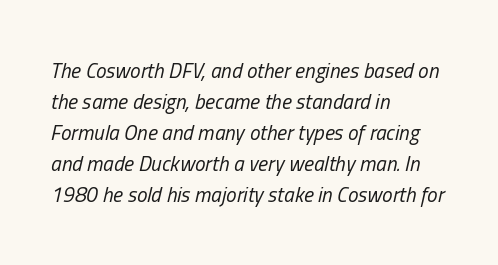
Q: Is the text bold? A: No.
Q: Is the text italic (slanted)? A: Yes, it leans right by about 13 degrees.
Q: Is the text underlined? A: No.
Q: How is the paragraph aligned? A: Left-aligned.
Q: Is the spacing between letters normal or unusually wide? A: Normal.
Q: Is the spacing between lines tight, normal or loose? A: Normal.
